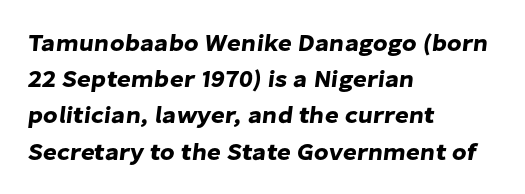
{"underline": "no", "align": "left", "line_spacing": "normal", "line_spacing_ratio": 1.51, "letter_spacing": "normal", "letter_spacing_em": 0.0, "glyph_px": 24}
